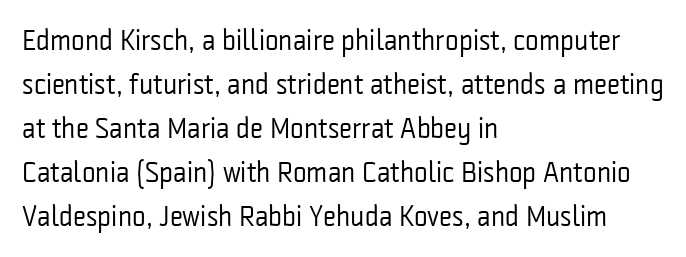
The image shows 29 px regular-weight, condensed sans-serif type, upright; set left-aligned, normal line spacing (1.52x), normal letter spacing, not underlined; low stroke contrast and a medium x-height.
